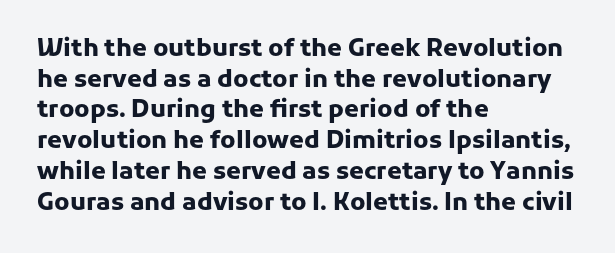
Q: Is the text bold? A: Yes.
Q: Is the text italic (slanted)? A: No, it is upright.
Q: Is the text underlined? A: No.
Q: How is the paragraph aligned? A: Left-aligned.
Q: Is the spacing between letters normal or unusually wide? A: Normal.
Q: Is the spacing between lines tight, normal or loose? A: Normal.
